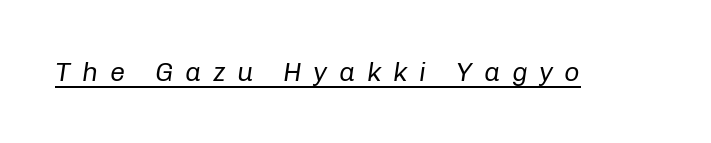
Q: Is the text bold? A: No.
Q: Is the text italic (slanted)? A: Yes, it leans right by about 8 degrees.
Q: Is the text underlined? A: Yes.
Q: Is the spacing between letters normal or unusually wide? A: Unusually wide.
